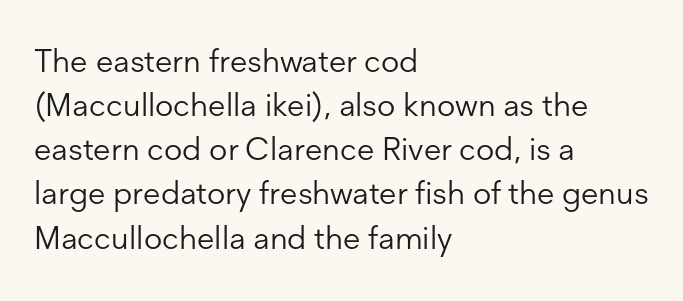
Q: Is the text bold? A: No.
Q: Is the text italic (slanted)? A: No, it is upright.
Q: Is the typeface a serif or a sans-serif typeface? A: Sans-serif.
Q: Is the text underlined? A: No.
Q: How is the paragraph aligned? A: Left-aligned.
Q: Is the spacing between letters normal or unusually wide? A: Normal.
Q: Is the spacing between lines tight, normal or loose? A: Normal.
Q: Width (condensed, normal, or wide)? A: Normal.
Q: Stroke contrast? A: Low.
Q: x-height? A: Medium.
Q: Monospaced? A: No.
